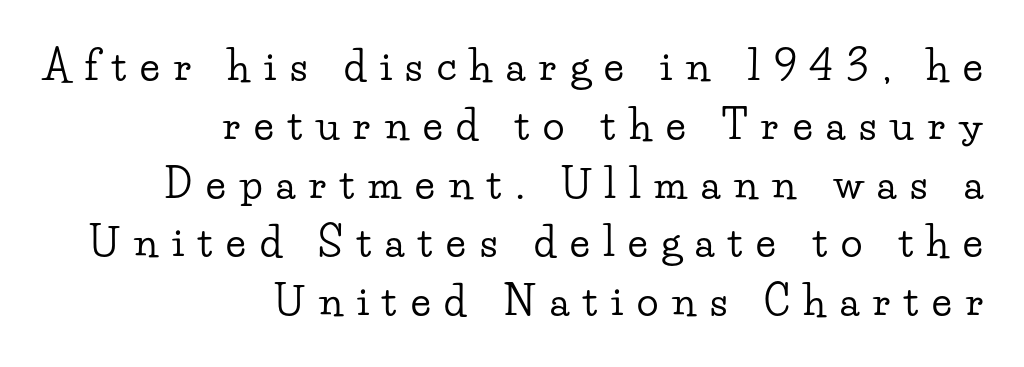
{"serif": "yes", "italic": "no", "width": "wide", "stroke_contrast": "low", "x_height": "small", "monospaced": "no", "underline": "no", "align": "right", "line_spacing": "normal", "line_spacing_ratio": 1.47, "letter_spacing": "wide", "letter_spacing_em": 0.35, "glyph_px": 40}
